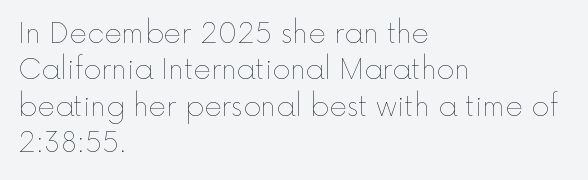
{"italic": "no", "bold": "no", "underline": "no", "align": "left", "line_spacing": "normal", "line_spacing_ratio": 1.35, "letter_spacing": "normal", "letter_spacing_em": 0.0, "glyph_px": 27}
